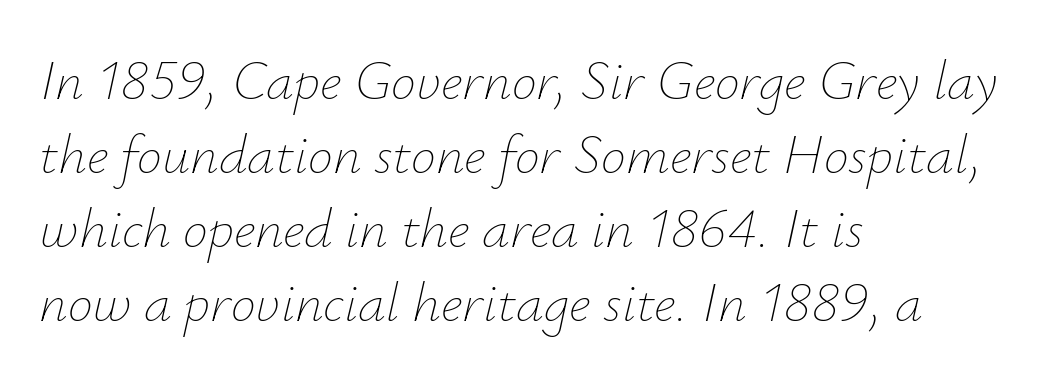
The image shows 56 px thin type, italic (leaning right); set left-aligned, normal line spacing (1.32x), normal letter spacing, not underlined; low stroke contrast and a small x-height.
